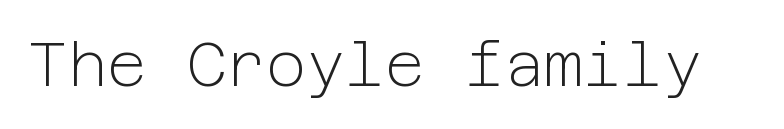
Q: Is the text bold? A: No.
Q: Is the text italic (slanted)? A: No, it is upright.
Q: Is the typeface a serif or a sans-serif typeface? A: Sans-serif.
Q: Is the text underlined? A: No.
Q: Is the spacing between letters normal or unusually wide? A: Normal.
Q: Width (condensed, normal, or wide)? A: Normal.
Q: Stroke contrast? A: Low.
Q: x-height? A: Medium.
